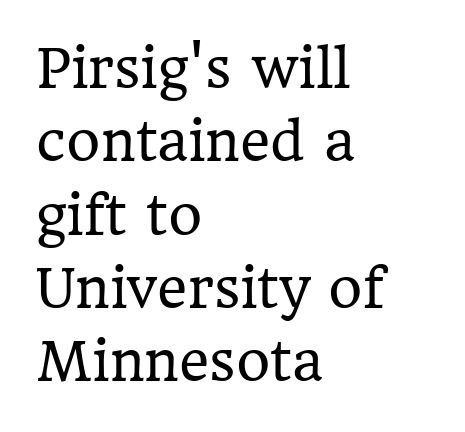
This sample uses an upright cut, with every glyph sitting square on the baseline. The space between consecutive lines is moderate. Does extra space separate the letters? No, they use regular spacing. Is this a fixed-width face? No — the glyphs have proportional, varying widths.
